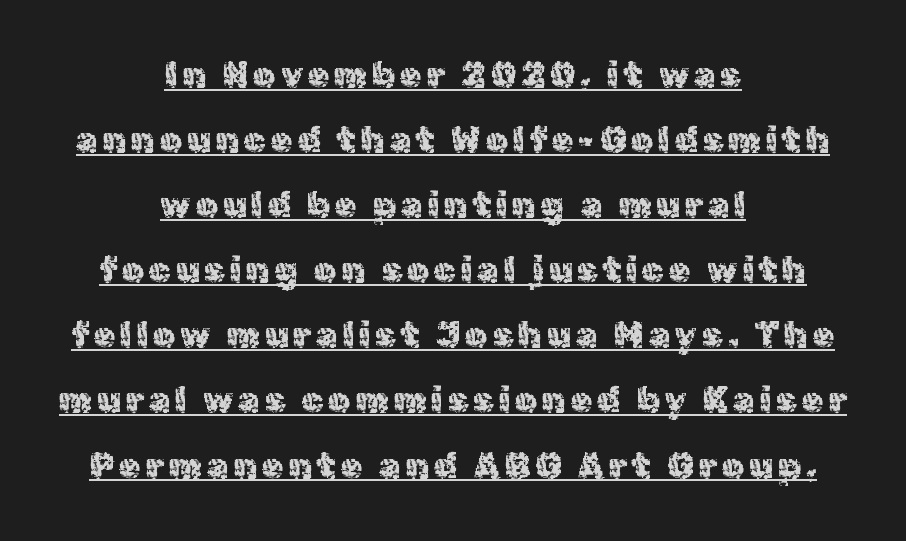
The image shows 35 px sans-serif type, upright; set centered, line spacing 1.86x, underlined; a medium x-height.
